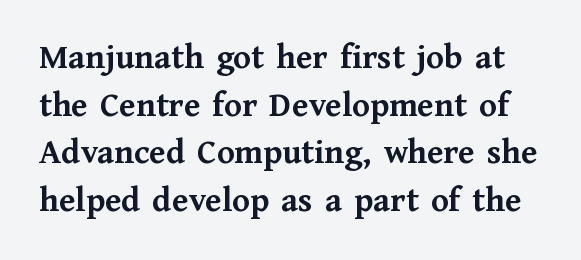
The image shows 36 px semibold serif type, upright; set normal line spacing (1.32x), normal letter spacing, not underlined; medium stroke contrast and a medium x-height.
